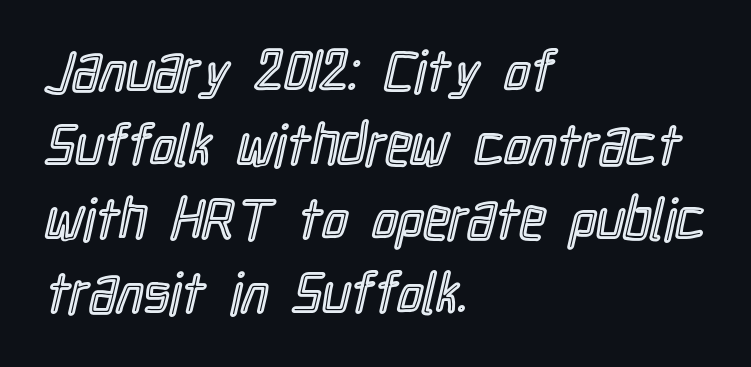
Q: Is the text italic (slanted)? A: Yes.
Q: Is the text underlined? A: No.
Q: How is the paragraph aligned? A: Left-aligned.
Q: Is the spacing between letters normal or unusually wide? A: Normal.
Q: Is the spacing between lines tight, normal or loose? A: Normal.
Q: Width (condensed, normal, or wide)? A: Condensed.
Q: x-height? A: Medium.
Q: Monospaced? A: No.
